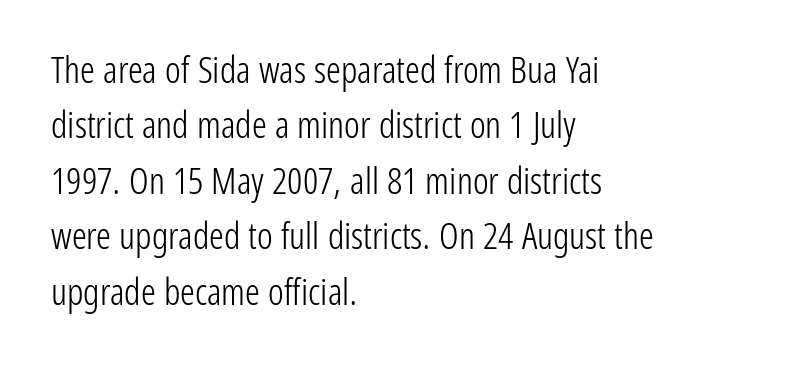
The image shows 37 px light, condensed sans-serif type, upright; set left-aligned, normal line spacing (1.5x), normal letter spacing, not underlined; low stroke contrast and a medium x-height.
